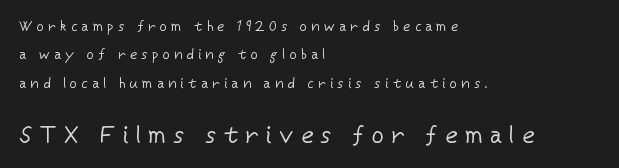
Q: Is the text bold? A: No.
Q: Is the text italic (slanted)? A: No, it is upright.
Q: Is the text underlined? A: No.
Q: How is the paragraph aligned? A: Left-aligned.
Q: Is the spacing between letters normal or unusually wide? A: Unusually wide.
Q: Is the spacing between lines tight, normal or loose? A: Loose.
Q: Which block of text is set in a larger size, the first (top) or the second (bottom)? A: The second (bottom) one.
